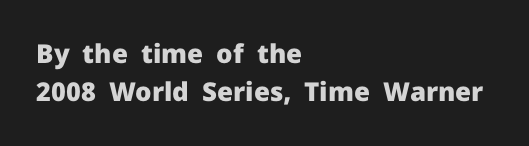
A typesetter would mark this as roman, not italic. Rule under the text: the space is simply empty. Layout note: lines flush left. The designer left line spacing at the default. What weight is shown? A full bold with thick strokes. This sample uses plain, unmodified letter spacing.
